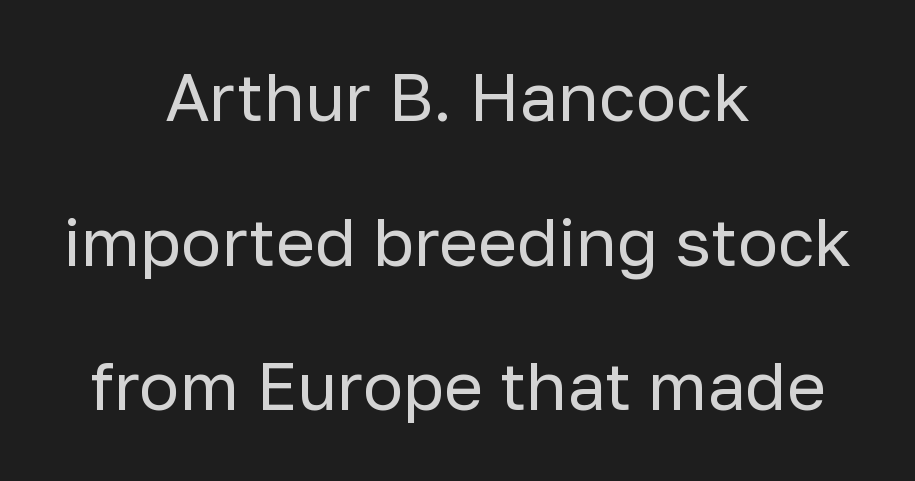
Compared with a typical body face, this is equally light or lighter still. The passage shown has conventional tracking throughout. It's the straight-up-and-down kind of type. The passage shown is typed in a proportional face where columns would drift. The leading is generous, giving the passage an open texture.
